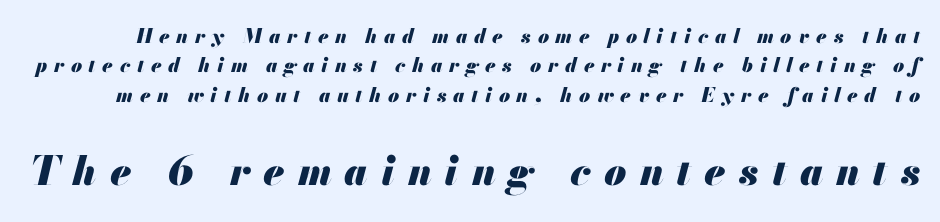
Observe the lean: these are italic letterforms. You could only call the tracking loose — the letters float apart. The rendering enlarges the type as you move from the upper chunk to the lower. You could not count columns in this text — the font is proportionally spaced.
